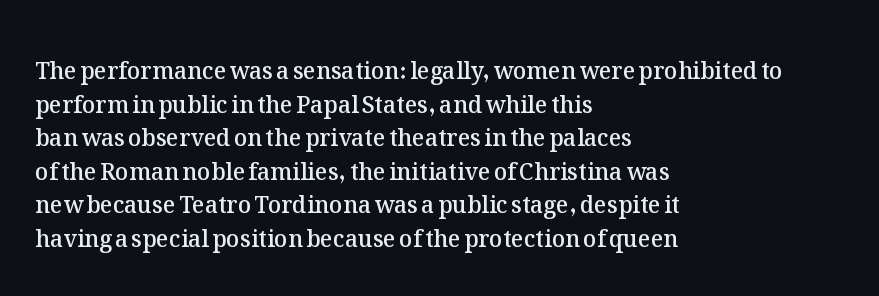
Is there any slant? The stems are plumb. Decoration check: the copy has no underline. Nothing unusual about the tracking: characters are spaced as the font intends. What weight is shown? A semibold, between regular and bold. The setting favours the left margin, as ordinary paragraphs usually do.
